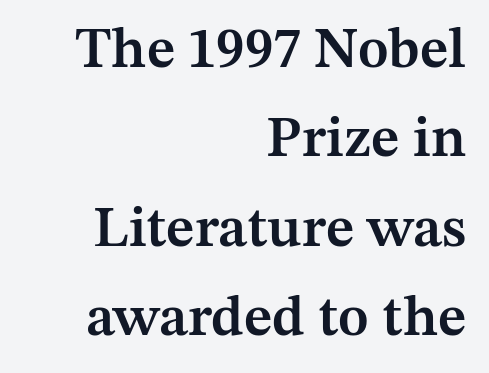
The image shows 57 px semibold serif type, upright; set right-aligned, normal line spacing (1.57x), normal letter spacing, not underlined; medium stroke contrast and a medium x-height.
